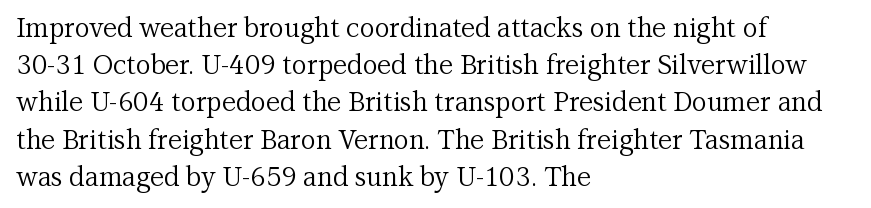
Q: Is the text bold? A: No.
Q: Is the text italic (slanted)? A: No, it is upright.
Q: Is the text underlined? A: No.
Q: How is the paragraph aligned? A: Left-aligned.
Q: Is the spacing between letters normal or unusually wide? A: Normal.
Q: Is the spacing between lines tight, normal or loose? A: Normal.
